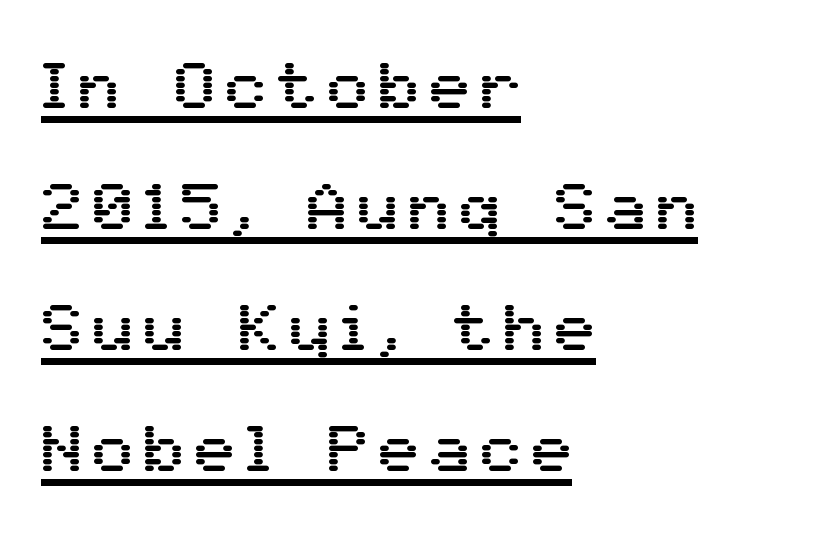
The image shows 68 px sans-serif type, upright; set left-aligned, line spacing 1.78x, underlined; medium stroke contrast and a medium x-height.
